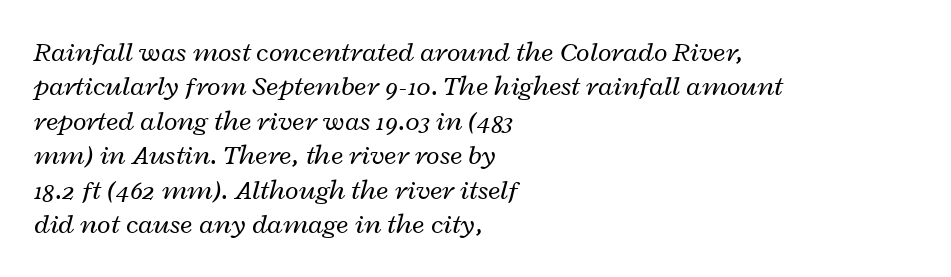
The image shows 28 px regular-weight, wide type, italic (leaning right); set left-aligned, line spacing 1.23x, normal letter spacing, not underlined; low stroke contrast and a medium x-height.
